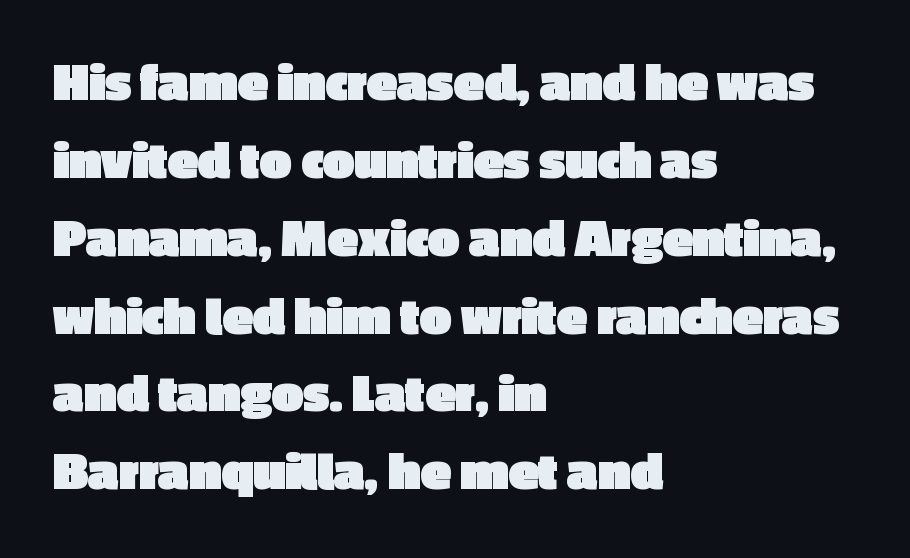
The image shows 56 px heavy sans-serif type, upright; set left-aligned, normal line spacing (1.39x), normal letter spacing, not underlined; a medium x-height.
